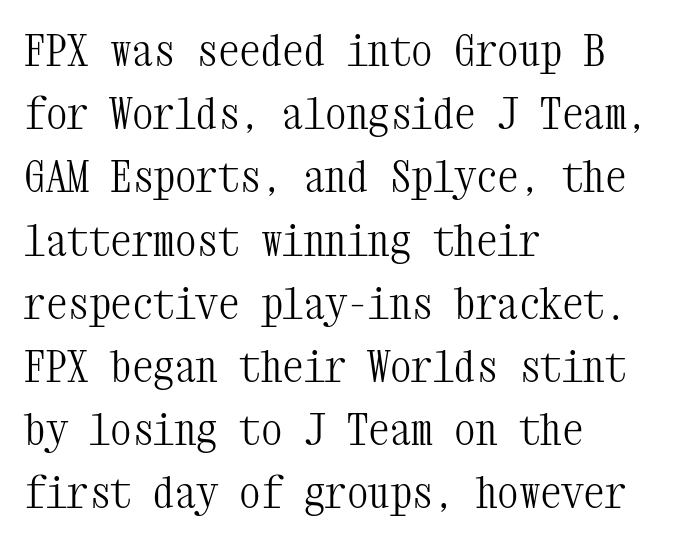
The image shows 43 px light, condensed serif type, upright, monospaced; set left-aligned, normal line spacing (1.47x), normal letter spacing, not underlined; medium stroke contrast and a medium x-height.
